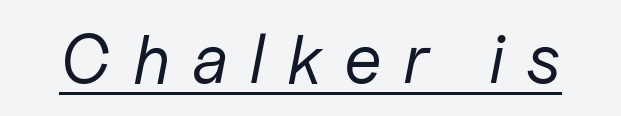
{"italic": "yes", "lean": "right", "slant_degrees": 11, "bold": "no", "weight": "regular", "width": "normal", "stroke_contrast": "low", "x_height": "medium", "monospaced": "no", "underline": "yes", "letter_spacing": "wide", "letter_spacing_em": 0.31, "glyph_px": 69}
